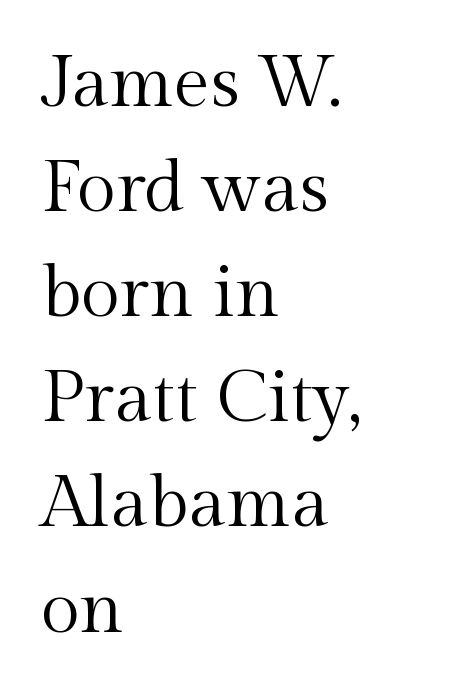
The image shows 72 px regular-weight serif type, upright; set left-aligned, normal line spacing (1.46x), normal letter spacing, not underlined; a medium x-height.
